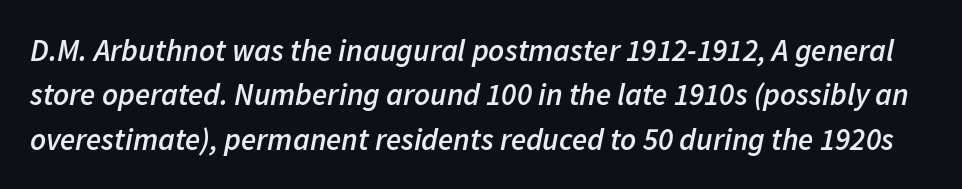
No extra tracking has been applied to these lines. Note the varied advance widths — an 'i' is clearly narrower than an 'm'. The whole block is typeset with a tilt. Look at the stroke-to-counter ratio: somewhat heavy, a semibold.
